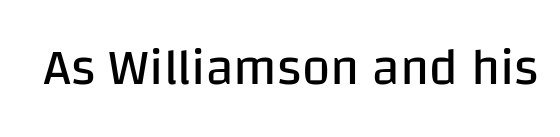
The image shows 51 px regular-weight sans-serif type, upright; set normal letter spacing, not underlined; low stroke contrast and a large x-height.
